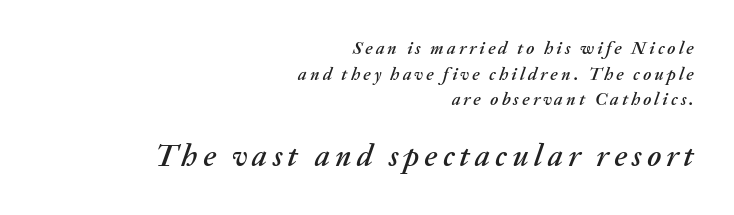
The letters in the lower block stand taller than those in the block above. Descenders are the only things crossing below the line. A typesetter would call this proportional, since set widths differ per character. Quick note: italic.
